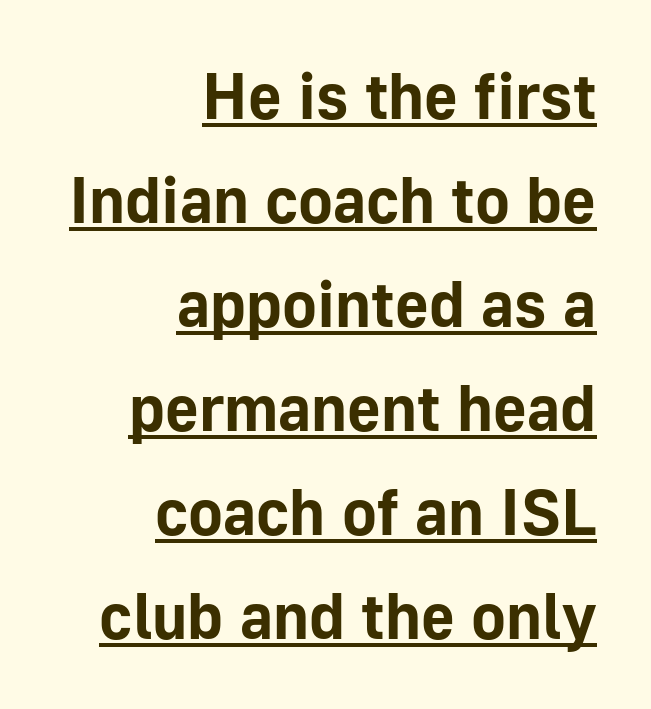
Notice how the passage keeps a crisp vertical edge on the right only. Nothing sits at the stroke ends, so this counts as sans-serif. Here the glyphs are tracked normally, forming tight word shapes. If you measured baseline to baseline, you'd find a middling distance.
